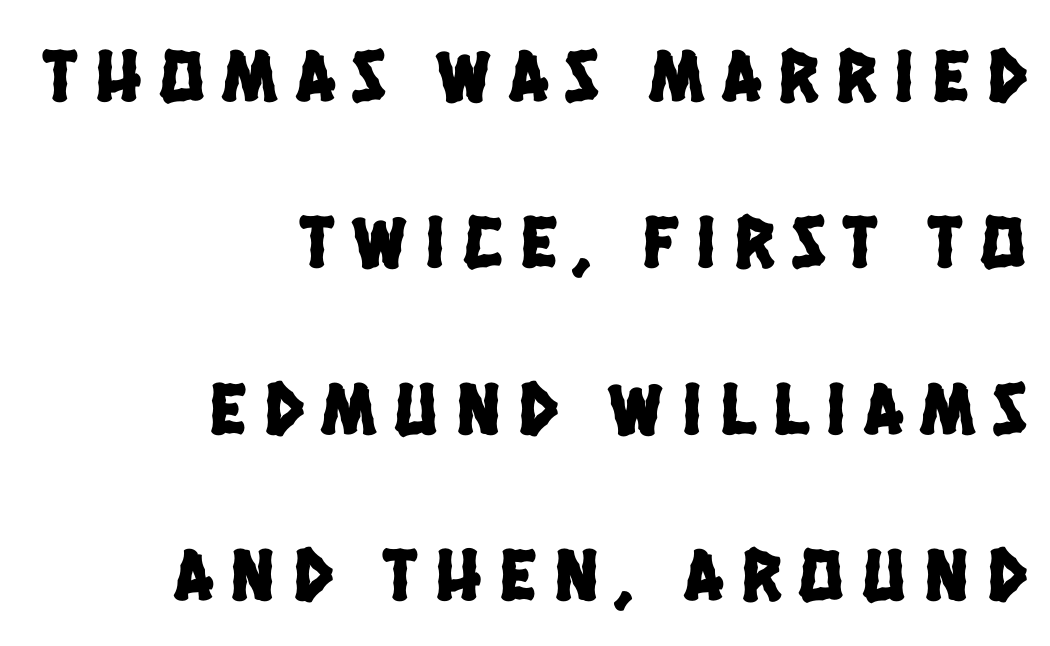
{"serif": "no", "width": "condensed", "stroke_contrast": "low", "x_height": "large", "monospaced": "no", "underline": "no", "align": "right", "line_spacing": "loose", "line_spacing_ratio": 2.22, "letter_spacing": "wide", "letter_spacing_em": 0.24, "glyph_px": 75}
